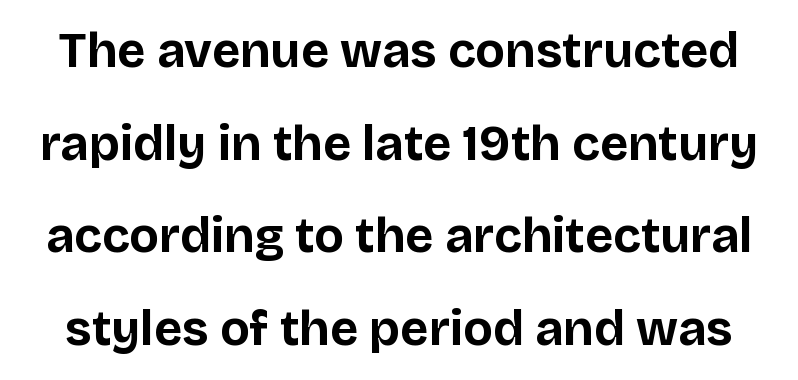
These lines were composed using upright roman letters. Short note: letters normally spaced. Each row of text sits above clean, open space. You could not count columns in this text — the font is proportionally spaced. The face used here is a sans, in the tradition of grotesques and geometrics.
